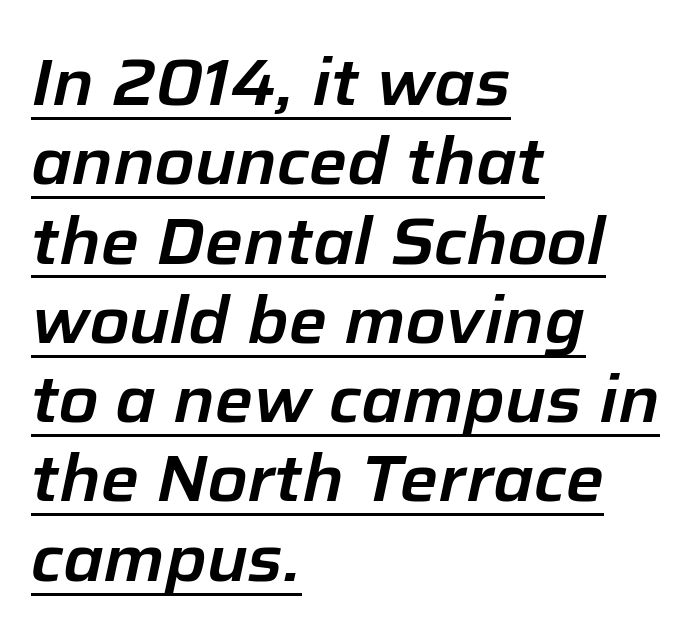
{"italic": "yes", "lean": "right", "slant_degrees": 12, "width": "normal", "stroke_contrast": "low", "x_height": "medium", "monospaced": "no", "underline": "yes", "align": "left", "line_spacing_ratio": 1.22, "letter_spacing": "normal", "letter_spacing_em": 0.0, "glyph_px": 65}
